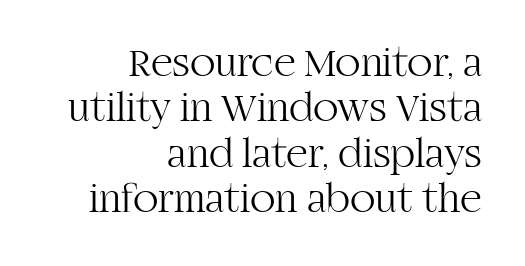
The image shows 42 px light serif type, upright; set right-aligned, tight line spacing (1.08x), normal letter spacing, not underlined; high stroke contrast and a large x-height.
